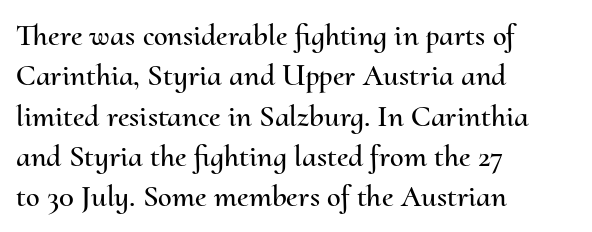
A roman cut, with each character standing at attention. Varying glyph widths throughout — classic text-font behaviour. Visually the block forms a straight wall on the left and a jagged coastline on the right. Regular leading. Underlining? Definitely not there.
